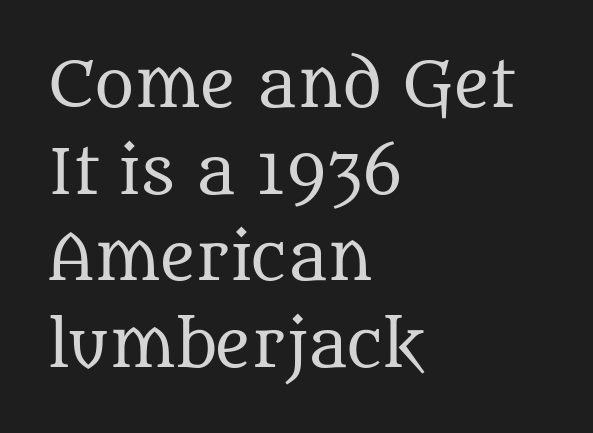
Interline gaps are of average width in this sample. Stem width sits at or under what a default text font uses. A clean baseline with only descenders dipping below it. Left-aligned paragraph, ragged on the right.
